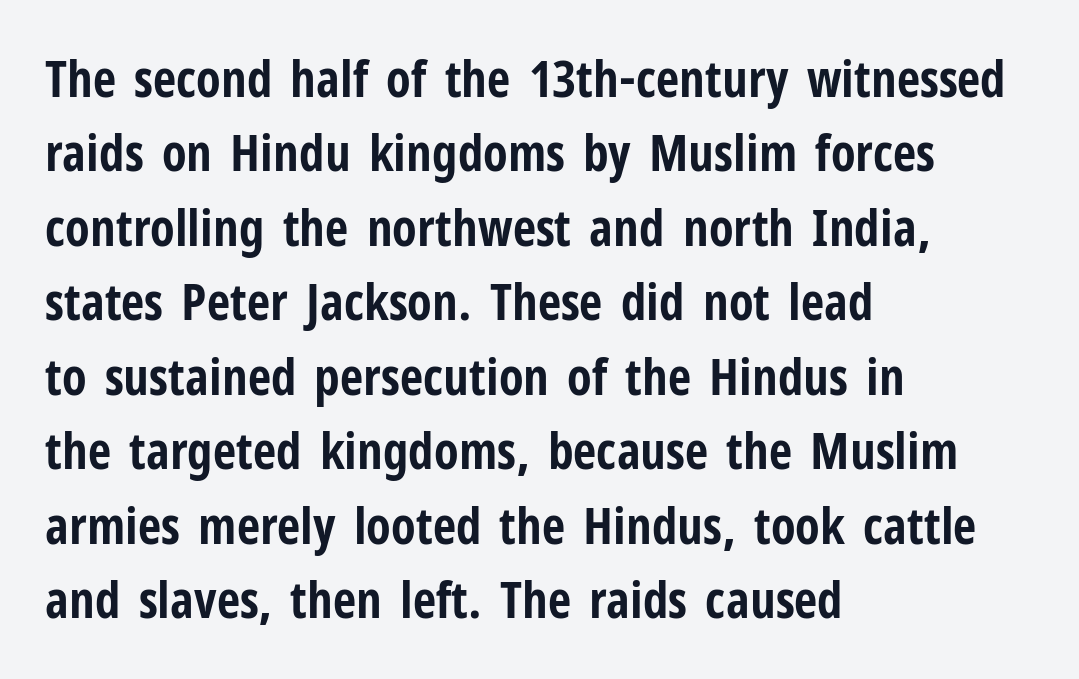
The face used here is rendered with its standard letterfit. Is this a fixed-width face? No — the glyphs have proportional, varying widths. These lines carry a lot of weight — the face is fully bold. Each line starts at the same left margin while the right side varies. The leading is moderate, giving the passage an even texture.
